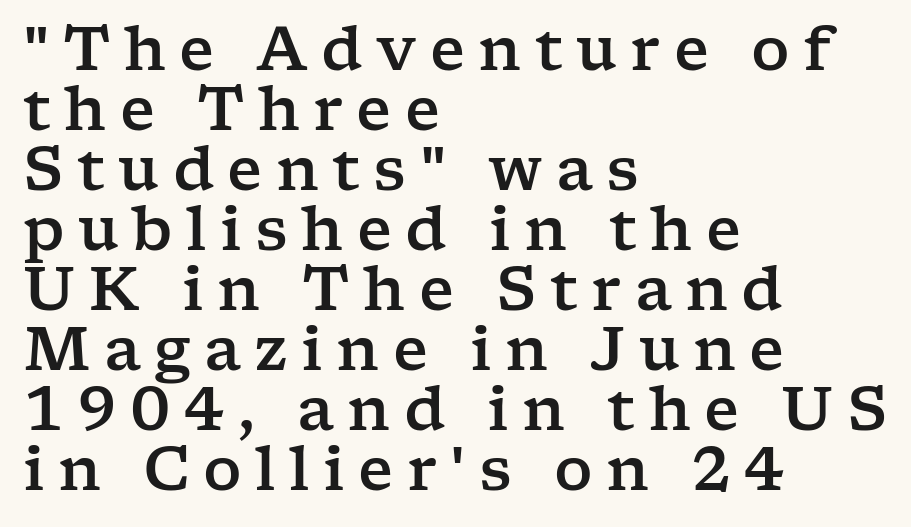
{"serif": "yes", "italic": "no", "width": "wide", "stroke_contrast": "low", "x_height": "medium", "monospaced": "no", "underline": "no", "align": "left", "line_spacing": "tight", "line_spacing_ratio": 1.0, "letter_spacing": "wide", "letter_spacing_em": 0.22, "glyph_px": 60}
